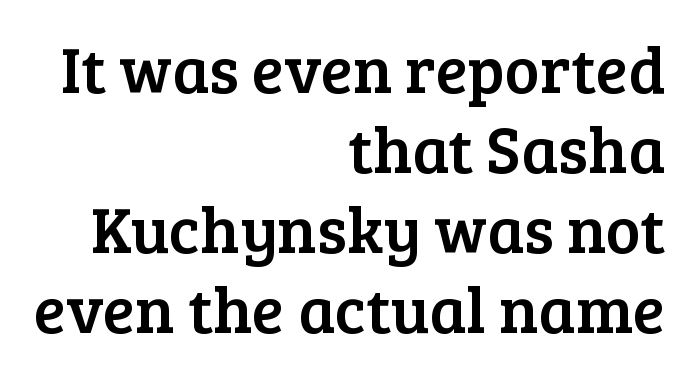
Q: Is the text italic (slanted)? A: No, it is upright.
Q: Is the typeface a serif or a sans-serif typeface? A: Serif.
Q: Is the text underlined? A: No.
Q: How is the paragraph aligned? A: Right-aligned.
Q: Is the spacing between letters normal or unusually wide? A: Normal.
Q: Width (condensed, normal, or wide)? A: Normal.
Q: Stroke contrast? A: Low.
Q: x-height? A: Medium.
Q: Monospaced? A: No.
